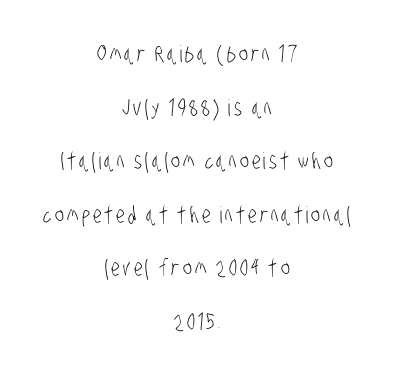
The zone under the glyphs is completely vacant. The paragraph shown floats in the horizontal middle. Heft: none added — not bold. The rendering uses a large line-height, opening up the rows.
